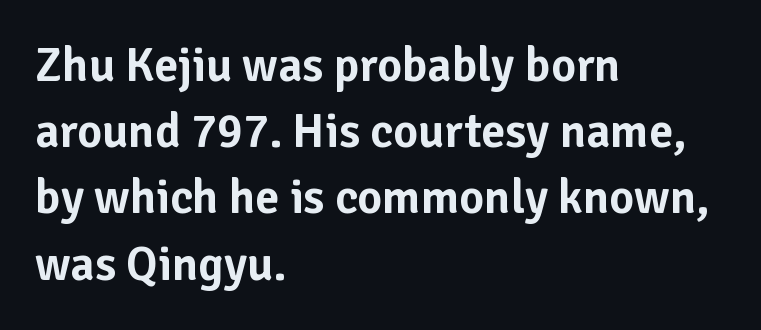
Q: Is the text italic (slanted)? A: No, it is upright.
Q: Is the typeface a serif or a sans-serif typeface? A: Sans-serif.
Q: Is the text underlined? A: No.
Q: How is the paragraph aligned? A: Left-aligned.
Q: Is the spacing between letters normal or unusually wide? A: Normal.
Q: Is the spacing between lines tight, normal or loose? A: Normal.
Q: Width (condensed, normal, or wide)? A: Normal.
Q: Stroke contrast? A: Low.
Q: x-height? A: Medium.
Q: Monospaced? A: No.
